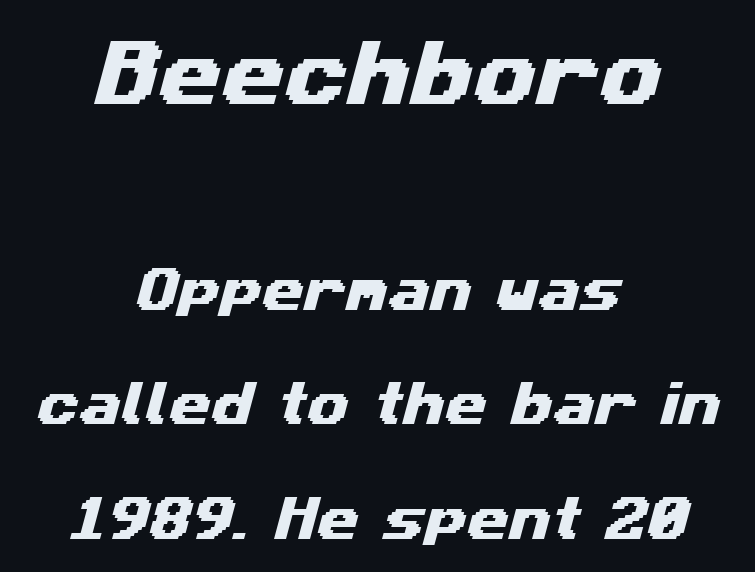
Does the copy run flush right? No — it is centered line by line. The specimen omits any rule beneath the text block's lines. Students, note that the glyphs here touch the page at normal intervals. This block would shrink considerably if given ordinary leading; it's expanded now. Nope, no serifs anywhere on these letters. Large over small — that's the arrangement of the two blocks here.
